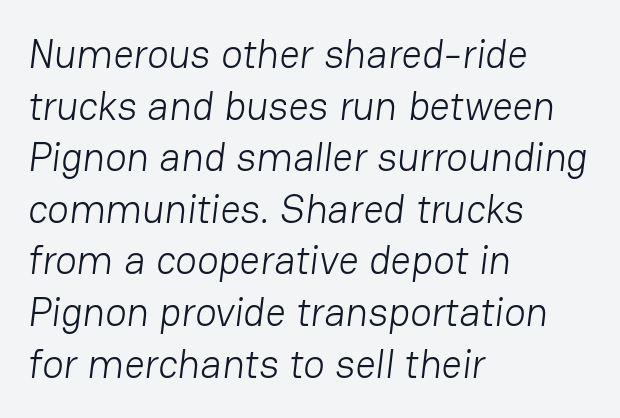
The image shows 40 px light sans-serif type; set left-aligned, normal line spacing (1.29x), normal letter spacing, not underlined; low stroke contrast and a medium x-height.
